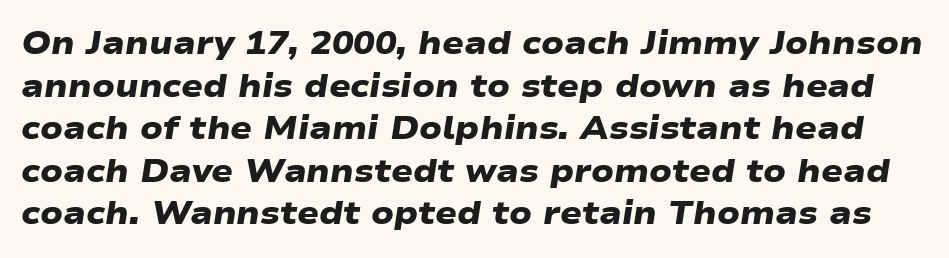
The image shows 32 px heavy, wide sans-serif type; set normal line spacing (1.33x), normal letter spacing, not underlined; low stroke contrast and a medium x-height.
